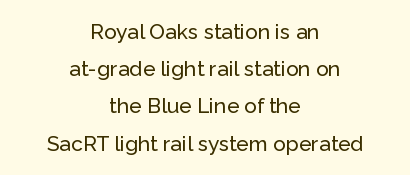
Is the letter spacing exaggerated? No — it looks like the ordinary default. The rag falls on both sides of this text block equally. Letters rest on an invisible, unmarked baseline. A typesetter would mark this as roman, not italic.
